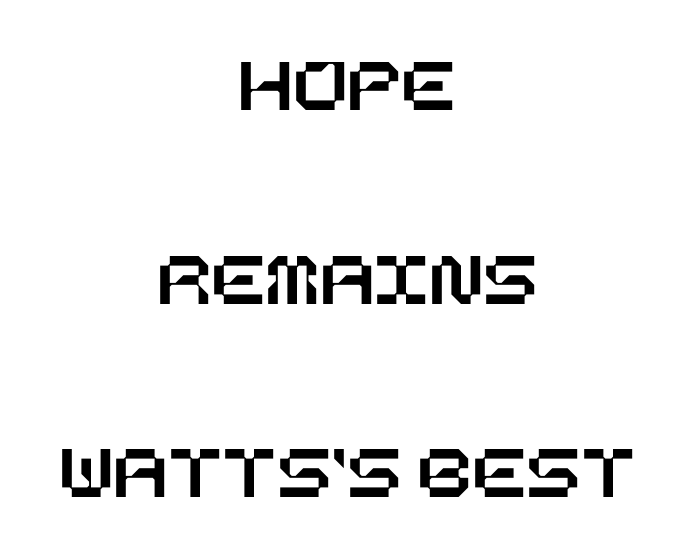
This rendering leaves character spacing at its baseline value. Lines of text with bare space underneath. Italic: no, the glyphs are upright roman. If you measured baseline to baseline, you'd find a long distance. The rag falls on both sides of this text block equally.
